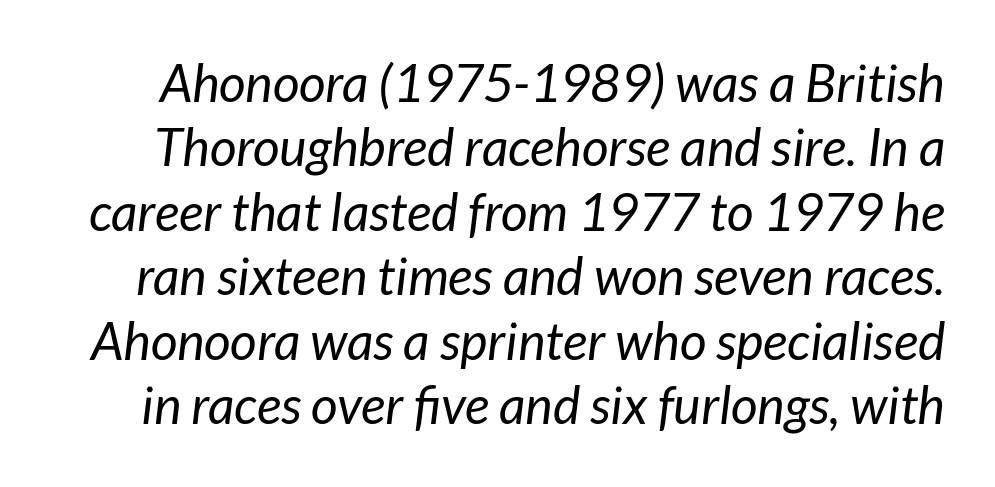
This sample has the flowing, uneven cadence of proportional lettering. Does extra space separate the letters? No, they use regular spacing. Type without underlining. The letterforms sit at book weight or below. The letters are slanted; this is an italic face.
